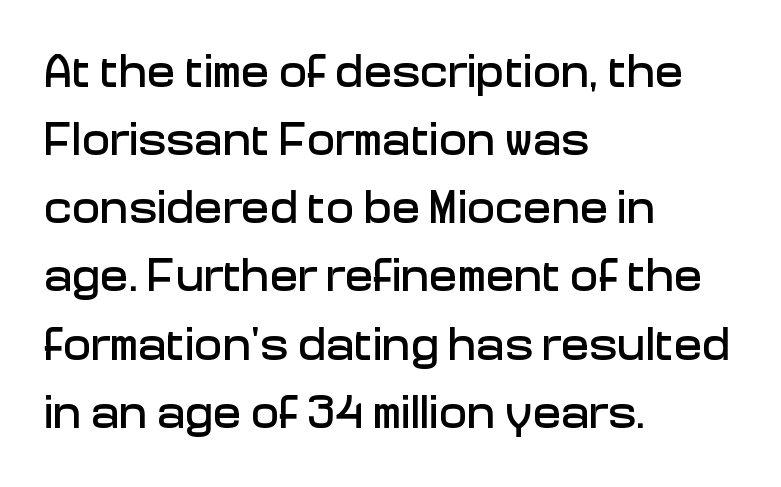
A typesetter would call this leading conventional body-copy spacing. This is roman type, the default non-slanted kind. The letters carry no serifs — their stems end cleanly without finishing strokes. Descenders hang freely into open space.
